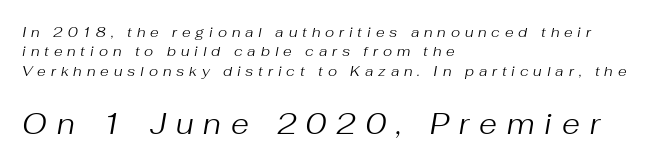
What stands out about the letter spacing? Its width — letters are far apart. The emphasis by scale lands on block number two, below. Is the block centered? No — it sits flush against the left margin. Varying glyph widths throughout — classic text-font behaviour. The rendering applies a slant to the glyphs. How would I describe the line gaps? Plain and ordinary.
